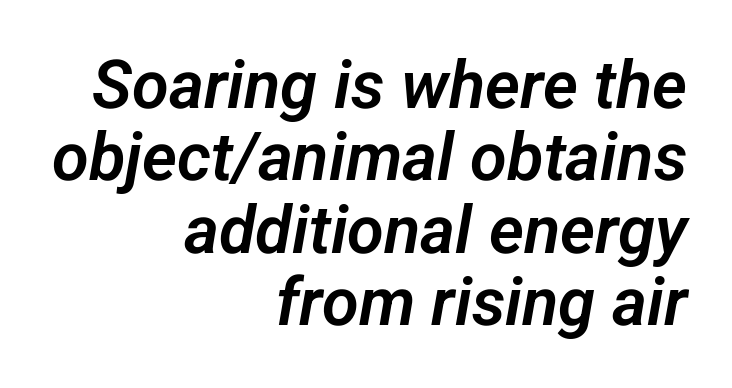
Q: Is the typeface a serif or a sans-serif typeface? A: Sans-serif.
Q: Is the text underlined? A: No.
Q: How is the paragraph aligned? A: Right-aligned.
Q: Is the spacing between letters normal or unusually wide? A: Normal.
Q: Is the spacing between lines tight, normal or loose? A: Tight.
Q: Width (condensed, normal, or wide)? A: Normal.
Q: Stroke contrast? A: Low.
Q: x-height? A: Medium.
Q: Monospaced? A: No.
